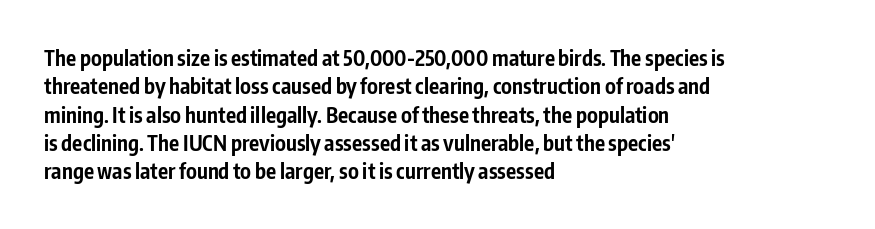
Q: Is the text bold? A: Yes.
Q: Is the text italic (slanted)? A: No, it is upright.
Q: Is the text underlined? A: No.
Q: How is the paragraph aligned? A: Left-aligned.
Q: Is the spacing between letters normal or unusually wide? A: Normal.
Q: Is the spacing between lines tight, normal or loose? A: Normal.
